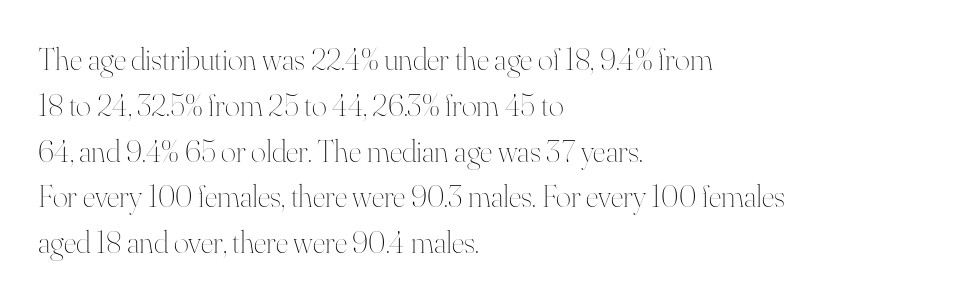
Q: Is the text bold? A: No.
Q: Is the text italic (slanted)? A: No, it is upright.
Q: Is the text underlined? A: No.
Q: How is the paragraph aligned? A: Left-aligned.
Q: Is the spacing between letters normal or unusually wide? A: Normal.
Q: Is the spacing between lines tight, normal or loose? A: Normal.
Q: Width (condensed, normal, or wide)? A: Normal.
Q: Stroke contrast? A: High.
Q: x-height? A: Small.
Q: Monospaced? A: No.
